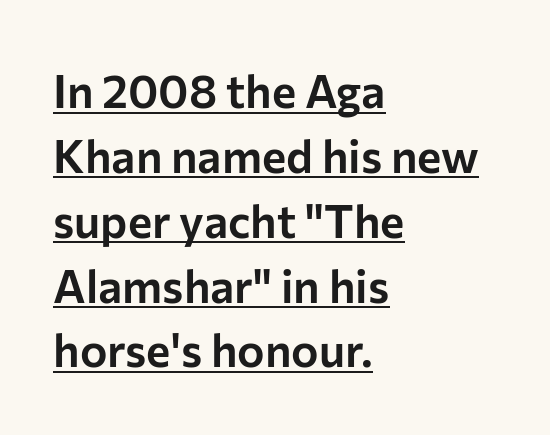
The image shows 46 px sans-serif type, upright; set left-aligned, normal line spacing (1.41x), normal letter spacing, underlined; low stroke contrast and a medium x-height.
